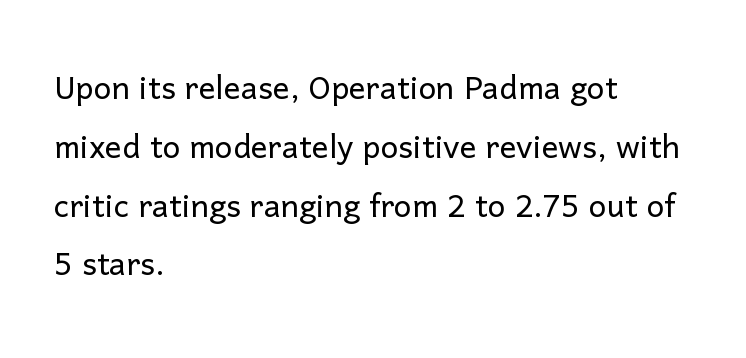
The image shows 42 px light sans-serif type, upright; set left-aligned, normal line spacing (1.4x), normal letter spacing, not underlined; low stroke contrast and a medium x-height.
